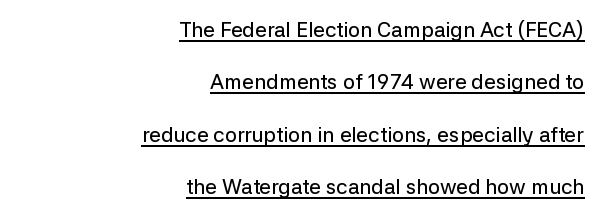
{"italic": "no", "underline": "yes", "align": "right", "line_spacing": "loose", "line_spacing_ratio": 2.49, "letter_spacing": "normal", "letter_spacing_em": 0.0, "glyph_px": 21}
